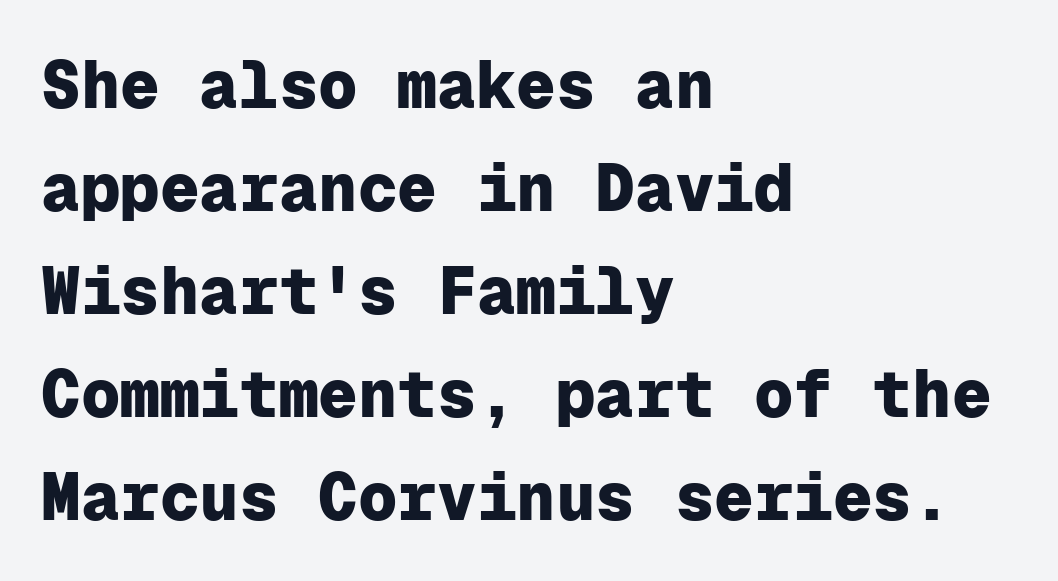
The image shows 66 px heavy sans-serif type, upright, monospaced; set left-aligned, normal line spacing (1.56x), normal letter spacing, not underlined; low stroke contrast and a medium x-height.
